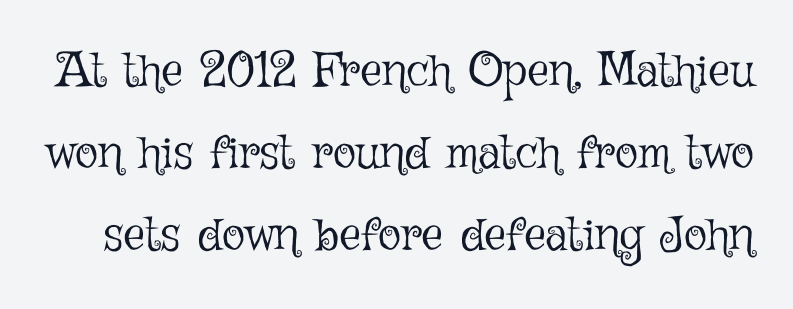
The image shows 48 px light type, upright; set line spacing 1.71x, normal letter spacing, not underlined; low stroke contrast and a medium x-height.
